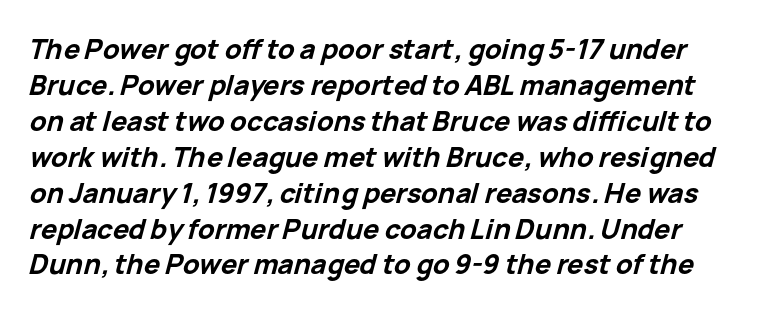
Q: Is the text bold? A: Yes.
Q: Is the text italic (slanted)? A: Yes, it leans right by about 15 degrees.
Q: Is the text underlined? A: No.
Q: Is the spacing between letters normal or unusually wide? A: Normal.
Q: Is the spacing between lines tight, normal or loose? A: Normal.
